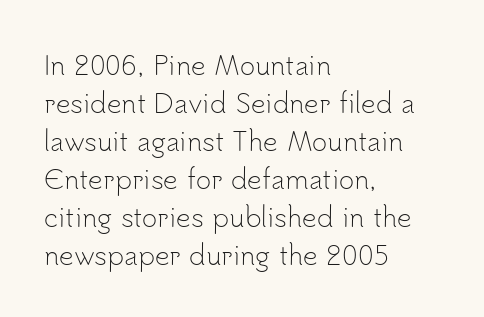
The image shows 26 px text type, upright; set left-aligned, normal line spacing (1.46x), normal letter spacing, not underlined.
